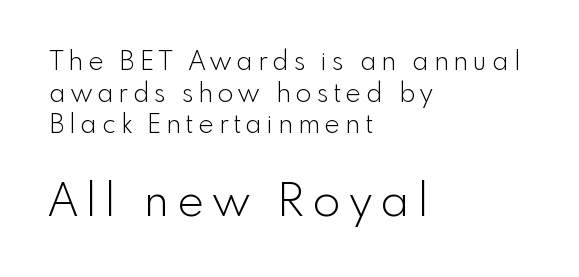
The image shows 45 px light sans-serif type, upright; set left-aligned, line spacing 1.22x, unusually wide letter spacing (+0.2 em), not underlined; the second (bottom) block is 1.73x larger; a small x-height.
